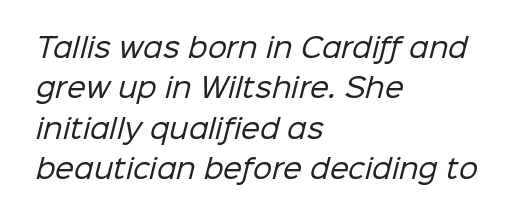
The image shows 27 px text type; set left-aligned, normal line spacing (1.5x), normal letter spacing, not underlined.
